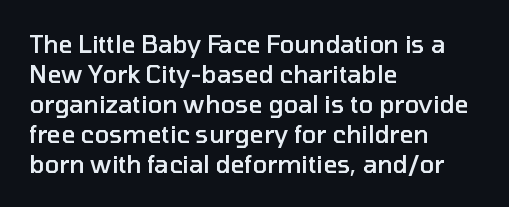
{"italic": "no", "bold": "semi", "underline": "no", "align": "left", "line_spacing": "normal", "line_spacing_ratio": 1.25, "letter_spacing": "normal", "letter_spacing_em": 0.0, "glyph_px": 24}
